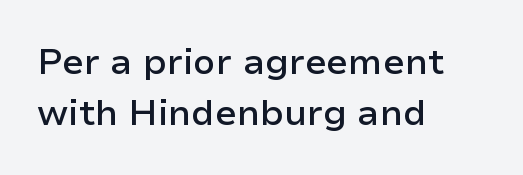
The specimen omits any rule beneath the text block's lines. Firm but not heavy-handed strokes: this text is semibold. Horizontal bands of white between lines are of average thickness. Note the varied advance widths — an 'i' is clearly narrower than an 'm'. In terms of posture, this sample is upright. Classification — sans serif.
